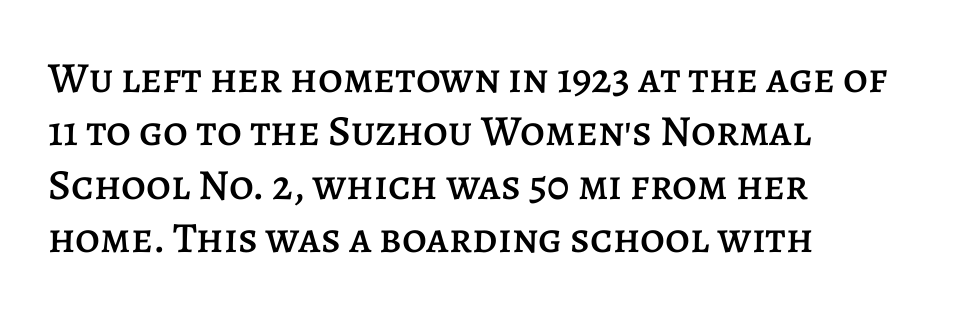
Q: Is the text italic (slanted)? A: No, it is upright.
Q: Is the text underlined? A: No.
Q: How is the paragraph aligned? A: Left-aligned.
Q: Is the spacing between letters normal or unusually wide? A: Normal.
Q: Width (condensed, normal, or wide)? A: Normal.
Q: Stroke contrast? A: Low.
Q: x-height? A: Large.
Q: Monospaced? A: No.
